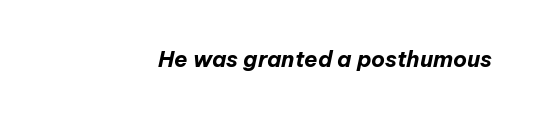
The image shows 22 px bold type, italic (leaning right); set right-aligned, normal letter spacing, not underlined.
